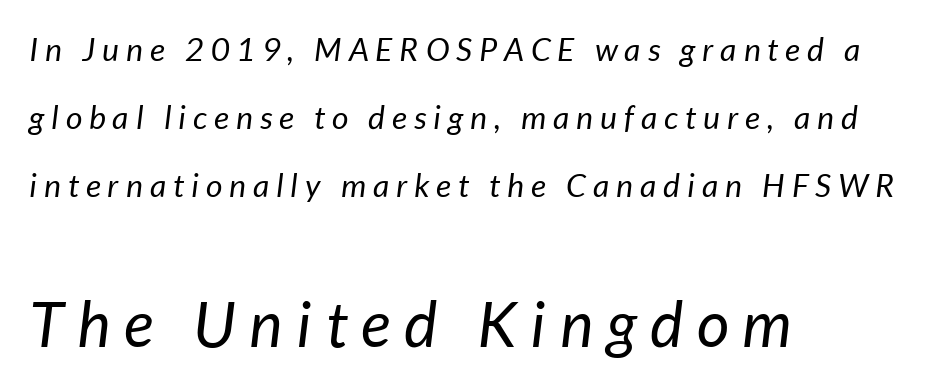
The image shows 63 px regular-weight type, italic (leaning right); set left-aligned, loose line spacing (2.13x), unusually wide letter spacing (+0.22 em), not underlined; the second (bottom) block is 1.97x larger; low stroke contrast and a medium x-height.
